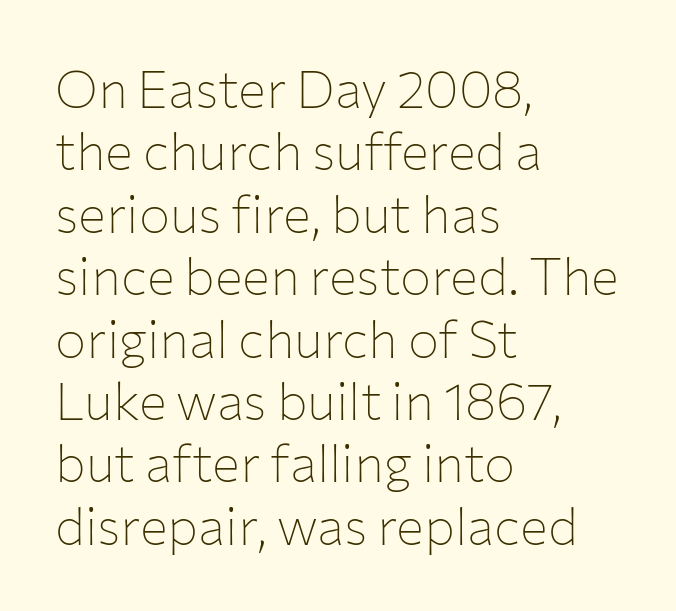
{"serif": "no", "italic": "no", "bold": "no", "weight": "thin", "width": "normal", "stroke_contrast": "low", "x_height": "medium", "monospaced": "no", "underline": "no", "align": "left", "line_spacing_ratio": 1.2, "letter_spacing": "normal", "letter_spacing_em": 0.0, "glyph_px": 52}
